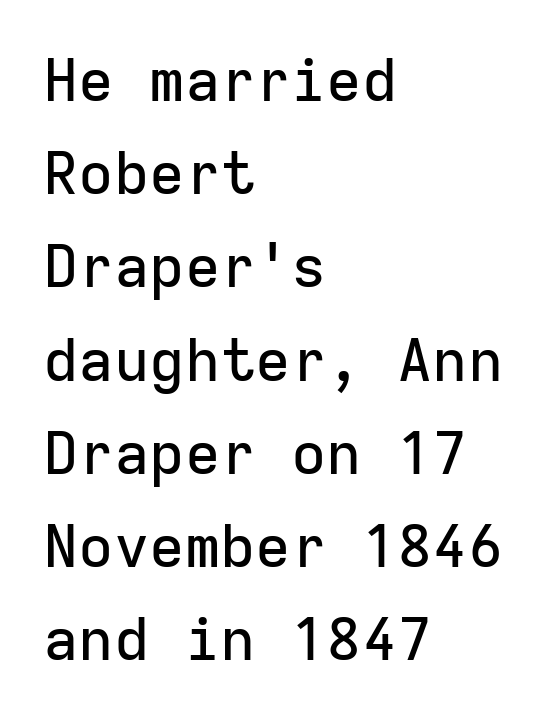
The image shows 59 px sans-serif type, upright, monospaced; set left-aligned, normal line spacing (1.58x), normal letter spacing, not underlined; low stroke contrast and a medium x-height.
